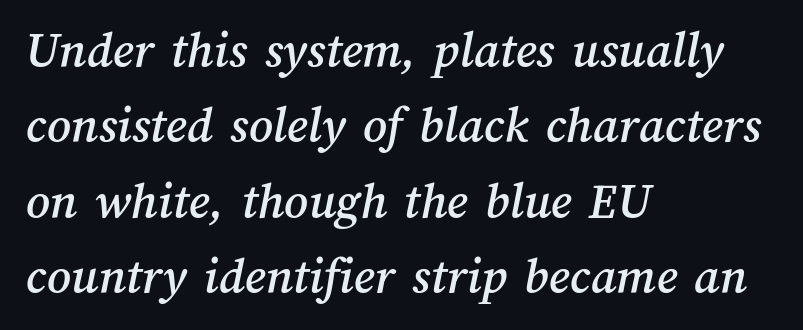
Q: Is the text underlined? A: No.
Q: How is the paragraph aligned? A: Left-aligned.
Q: Is the spacing between letters normal or unusually wide? A: Normal.
Q: Is the spacing between lines tight, normal or loose? A: Normal.
Q: Width (condensed, normal, or wide)? A: Normal.
Q: Stroke contrast? A: Medium.
Q: x-height? A: Medium.
Q: Monospaced? A: No.
